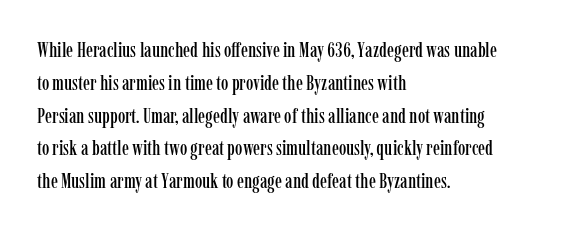
Whoever set this chose a conventional vertical rhythm. Quick note: not italic, upright. Only glyphs here, with clear space below each row. The horizontal fit of the characters is conventional and even. Notice how the passage keeps a crisp vertical edge on the left only.
